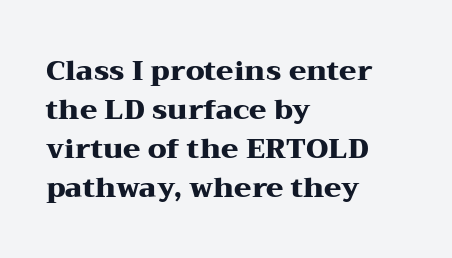
Q: Is the text bold? A: Yes.
Q: Is the text italic (slanted)? A: No, it is upright.
Q: Is the typeface a serif or a sans-serif typeface? A: Serif.
Q: Is the text underlined? A: No.
Q: How is the paragraph aligned? A: Left-aligned.
Q: Is the spacing between letters normal or unusually wide? A: Normal.
Q: Is the spacing between lines tight, normal or loose? A: Normal.
Q: Width (condensed, normal, or wide)? A: Wide.
Q: Stroke contrast? A: Medium.
Q: x-height? A: Medium.
Q: Monospaced? A: No.
